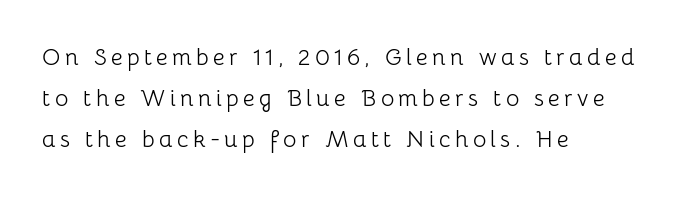
Stroke thickness stays within the range of a standard reading face or lighter. Line starts are locked; line ends wander. Italic? Not at all — the glyphs are vertical. This rendering features lettering with no underline.
